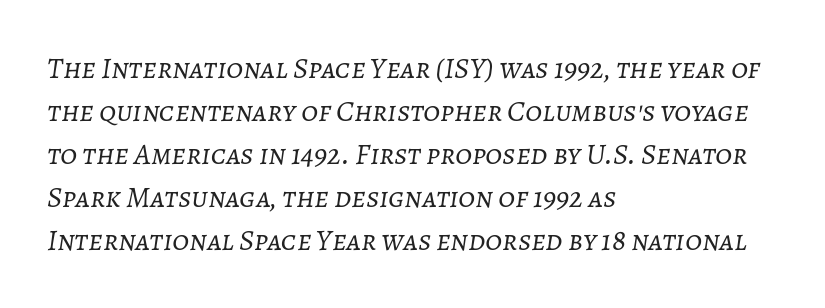
What's the leading like? Ordinary, nothing unusual. Each line starts at the same left margin while the right side varies. Default kerning and tracking; the words read as compact shapes. The string is rendered with underlining switched off. The typography opts for an oblique posture over an upright one.
